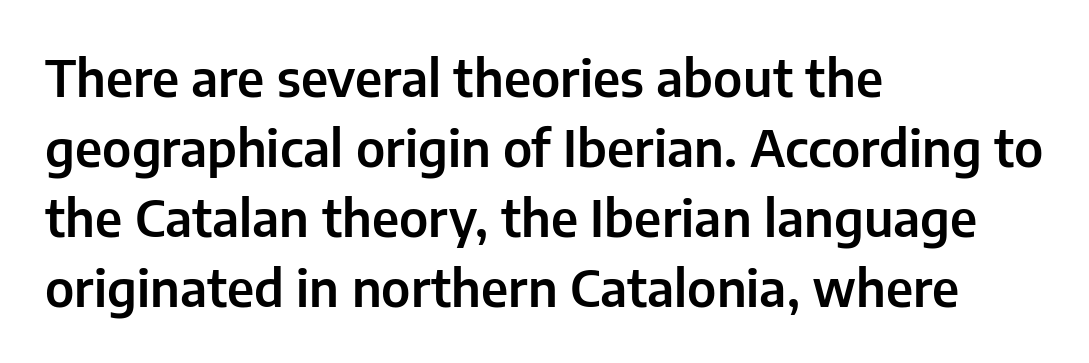
{"serif": "no", "italic": "no", "width": "normal", "stroke_contrast": "low", "x_height": "medium", "monospaced": "no", "underline": "no", "align": "left", "line_spacing": "normal", "line_spacing_ratio": 1.4, "letter_spacing": "normal", "letter_spacing_em": 0.0, "glyph_px": 50}
